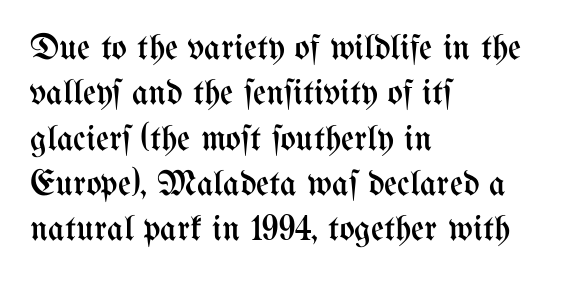
{"italic": "no", "bold": "no", "weight": "regular", "width": "condensed", "stroke_contrast": "medium", "x_height": "medium", "monospaced": "no", "underline": "no", "align": "left", "line_spacing": "normal", "line_spacing_ratio": 1.26, "letter_spacing": "normal", "letter_spacing_em": 0.0, "glyph_px": 36}
